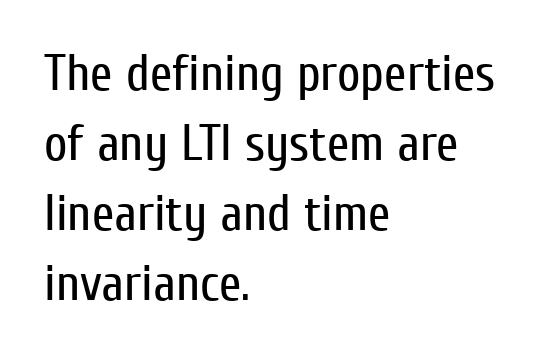
Each line starts at the same left margin while the right side varies. Students, note that the glyphs here touch the page at normal intervals. One glance says typical: line gaps are just what's usual. The letters carry no serifs — their stems end cleanly without finishing strokes. Clear beneath every line of the passage. Designer's note — italics off, roman on.
